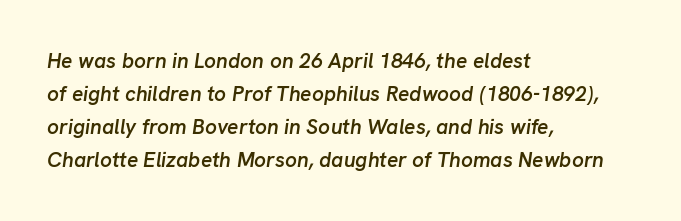
No word sits above an underline. The block of text has a typical density, with ordinary space between rows. Tall strokes in this sample are angled rather than plumb. Summary of weight: moderately heavy, a semibold. Where is the straight margin? On the left. Each word holds together tightly as a unit, with standard inter-letter gaps.
